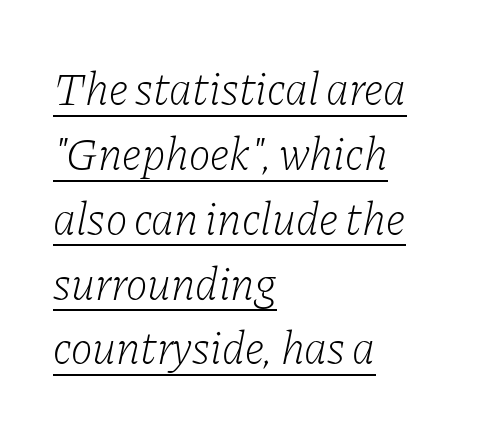
{"serif": "yes", "italic": "yes", "lean": "right", "slant_degrees": 11, "bold": "no", "weight": "light", "width": "normal", "stroke_contrast": "low", "x_height": "medium", "monospaced": "no", "underline": "yes", "align": "left", "line_spacing": "normal", "line_spacing_ratio": 1.41, "letter_spacing": "normal", "letter_spacing_em": 0.0, "glyph_px": 46}
